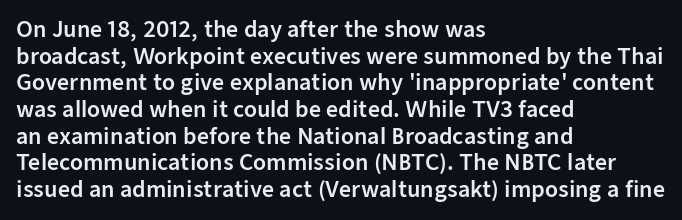
{"italic": "no", "underline": "no", "align": "left", "line_spacing": "normal", "line_spacing_ratio": 1.27, "letter_spacing": "normal", "letter_spacing_em": 0.0, "glyph_px": 21}
